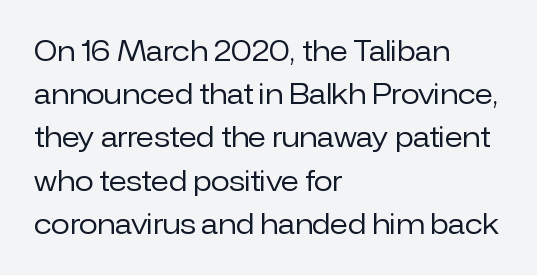
Q: Is the text bold? A: No.
Q: Is the text italic (slanted)? A: No, it is upright.
Q: Is the text underlined? A: No.
Q: How is the paragraph aligned? A: Left-aligned.
Q: Is the spacing between letters normal or unusually wide? A: Normal.
Q: Is the spacing between lines tight, normal or loose? A: Normal.
